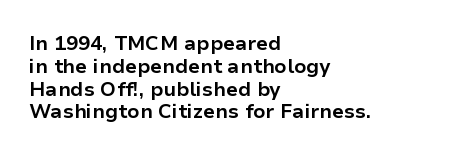
{"italic": "no", "bold": "yes", "underline": "no", "align": "left", "line_spacing": "tight", "line_spacing_ratio": 1.14, "letter_spacing": "normal", "letter_spacing_em": 0.0, "glyph_px": 20}
